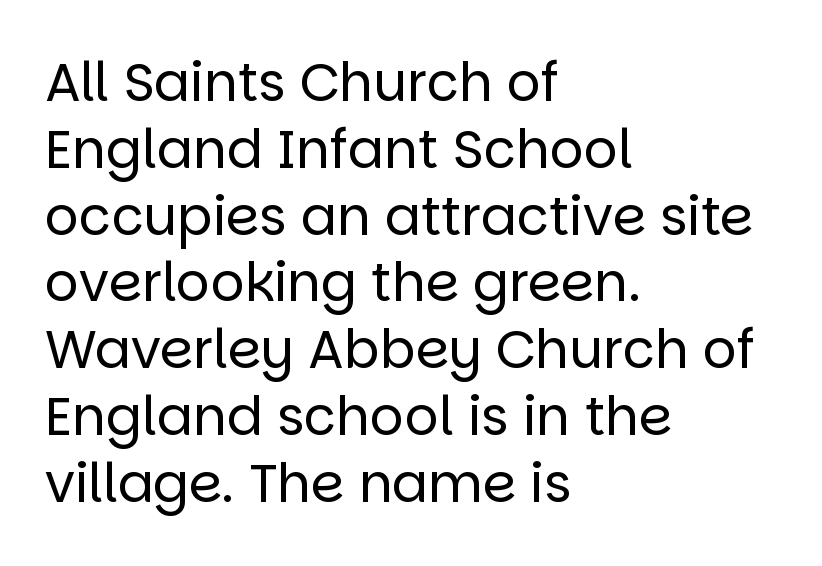
The image shows 53 px regular-weight sans-serif type, upright; set left-aligned, normal line spacing (1.26x), normal letter spacing, not underlined; low stroke contrast and a large x-height.
